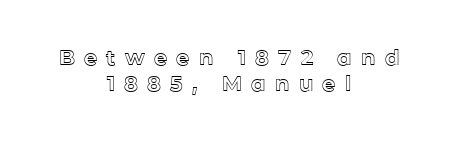
Rule under the text: the space is simply empty. The letters are spread apart with noticeably loose tracking. Each line is balanced around a shared central axis. The letters stand upright; this is a roman face.
